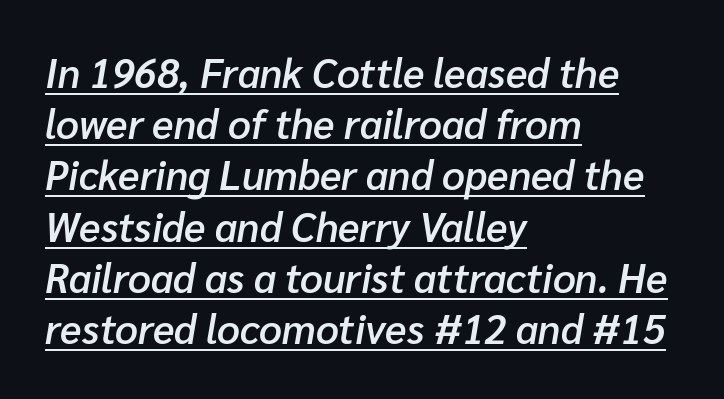
{"italic": "yes", "lean": "right", "slant_degrees": 10, "bold": "semi", "weight": "semibold", "width": "normal", "stroke_contrast": "low", "x_height": "medium", "monospaced": "no", "underline": "yes", "align": "left", "line_spacing": "normal", "line_spacing_ratio": 1.28, "letter_spacing": "normal", "letter_spacing_em": 0.0, "glyph_px": 40}
